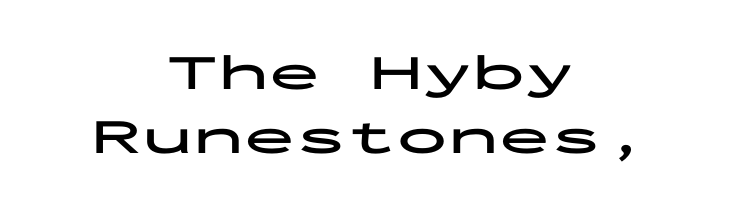
These lines carry a lot of weight — the face is fully bold. Tracking value appears to be zero — textbook default spacing. These lines stack symmetrically, like a column narrowing and widening about its center. The passage shown is typed in a monospace face where columns stay perfectly aligned. A roman cut, with each character standing at attention.
